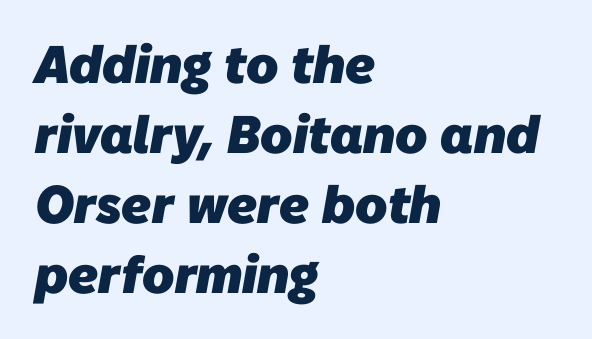
Q: Is the text bold? A: Yes.
Q: Is the typeface a serif or a sans-serif typeface? A: Sans-serif.
Q: Is the text underlined? A: No.
Q: How is the paragraph aligned? A: Left-aligned.
Q: Is the spacing between letters normal or unusually wide? A: Normal.
Q: Is the spacing between lines tight, normal or loose? A: Normal.
Q: Width (condensed, normal, or wide)? A: Normal.
Q: Stroke contrast? A: Low.
Q: x-height? A: Medium.
Q: Monospaced? A: No.
